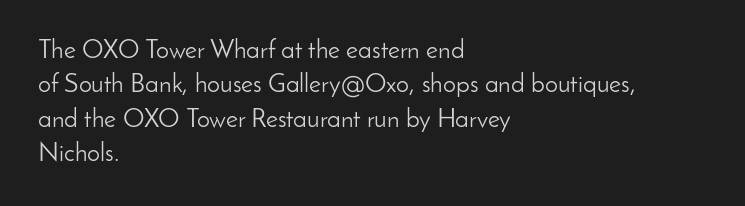
{"italic": "no", "bold": "no", "underline": "no", "align": "left", "line_spacing": "normal", "line_spacing_ratio": 1.32, "letter_spacing": "normal", "letter_spacing_em": 0.0, "glyph_px": 26}
